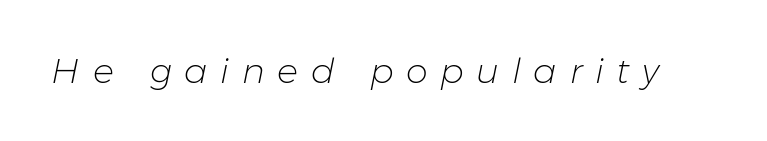
Q: Is the text bold? A: No.
Q: Is the text italic (slanted)? A: Yes, it leans right by about 11 degrees.
Q: Is the text underlined? A: No.
Q: Is the spacing between letters normal or unusually wide? A: Unusually wide.
Q: Width (condensed, normal, or wide)? A: Normal.
Q: Stroke contrast? A: Low.
Q: x-height? A: Medium.
Q: Monospaced? A: No.
